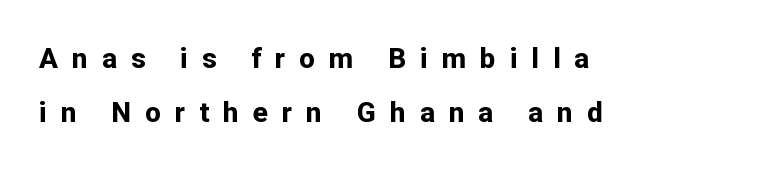
{"serif": "no", "italic": "no", "bold": "yes", "weight": "bold", "width": "normal", "stroke_contrast": "low", "x_height": "medium", "monospaced": "no", "underline": "no", "align": "left", "line_spacing": "loose", "line_spacing_ratio": 1.92, "letter_spacing": "wide", "letter_spacing_em": 0.5, "glyph_px": 28}
